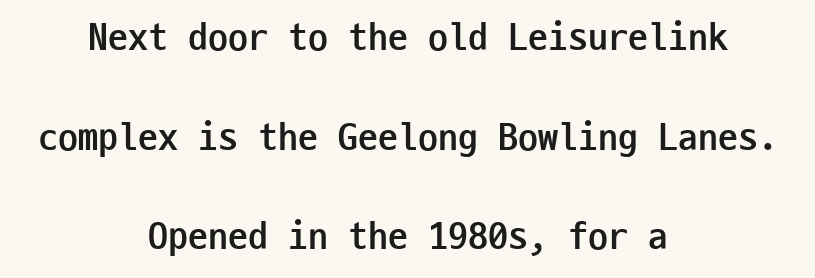
In terms of letterform style, serifs are entirely absent. Vertical spacing — loose. Leftover space on each line is divided equally before and after the words. The glyphs have the mass of a bold cut.
